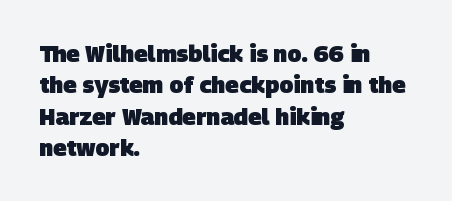
Observe the ordinary spacing: letters are neighbours, not strangers. Is the block centered? No — it sits flush against the left margin. Regular leading. Descender tails drop into unmarked territory. Heavy-handed strokes throughout: this text is bold.
